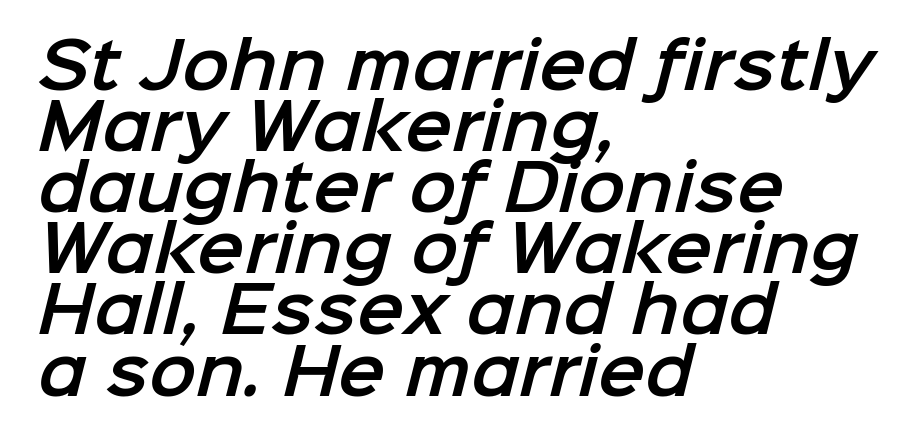
Q: Is the typeface a serif or a sans-serif typeface? A: Sans-serif.
Q: Is the text underlined? A: No.
Q: How is the paragraph aligned? A: Left-aligned.
Q: Is the spacing between letters normal or unusually wide? A: Normal.
Q: Is the spacing between lines tight, normal or loose? A: Tight.
Q: Width (condensed, normal, or wide)? A: Normal.
Q: Stroke contrast? A: Low.
Q: x-height? A: Medium.
Q: Monospaced? A: No.
